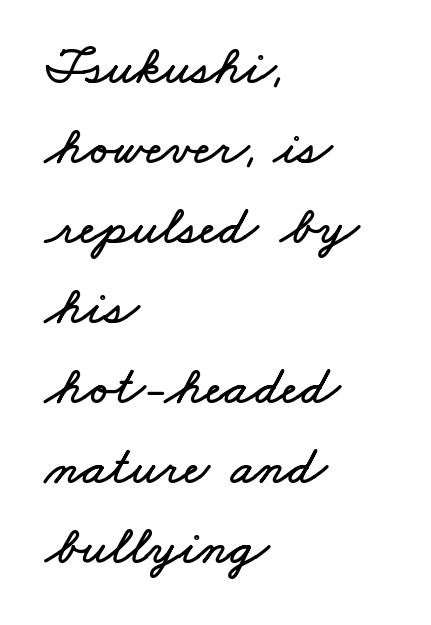
{"width": "wide", "stroke_contrast": "low", "x_height": "small", "monospaced": "no", "underline": "no", "align": "left", "line_spacing": "normal", "line_spacing_ratio": 1.48, "letter_spacing": "normal", "letter_spacing_em": 0.0, "glyph_px": 54}
